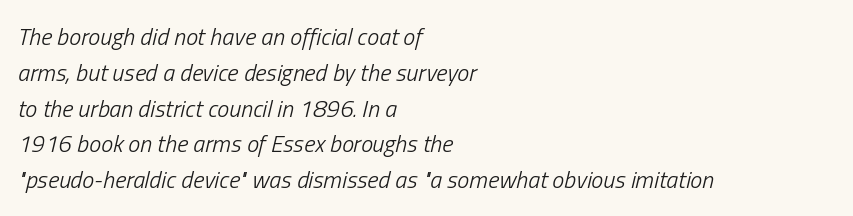
The image shows 24 px text type, italic (leaning right); set left-aligned, normal line spacing (1.49x), normal letter spacing, not underlined.
